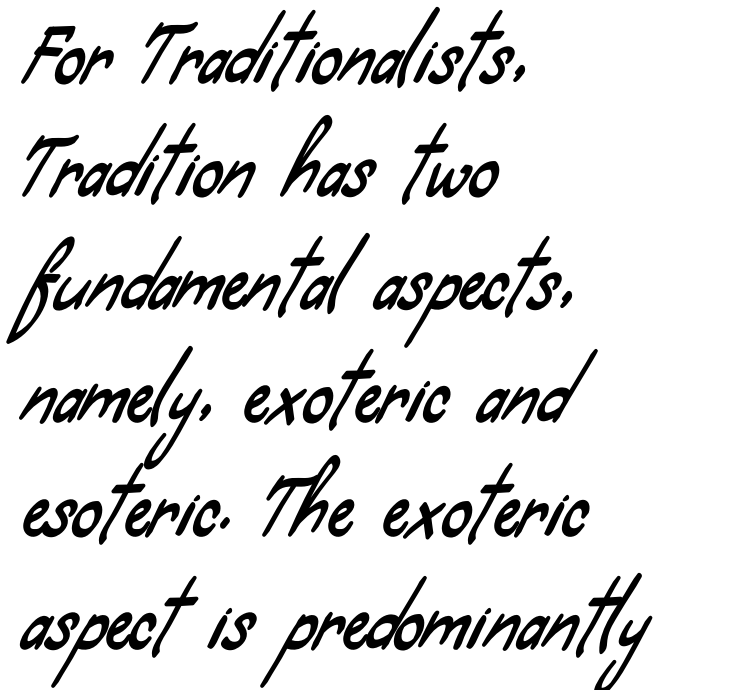
The image shows 73 px condensed sans-serif type; set left-aligned, normal line spacing (1.55x), normal letter spacing, not underlined; low stroke contrast and a small x-height.
